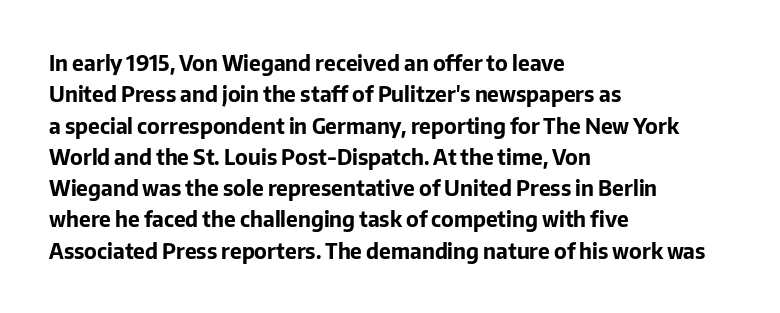
The passage shown is emphatically bold. The specimen reads as upright at a glance. Alignment: flush left. What stands out about the letter spacing? Nothing — it is the standard amount. The block of text has a typical density, with ordinary space between rows. The words here are not underlined.
